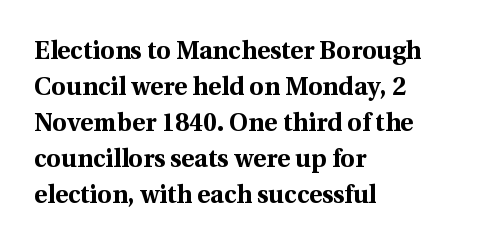
Nope, not italic — everything's standing straight. A normal amount of white space separates one row of letters from the next. Pretty heavy lettering here — definitely bold. Line starts are locked; line ends wander. Tracking here is standard; glyphs follow each other at the usual distance. Decoration check: the copy has no underline.
